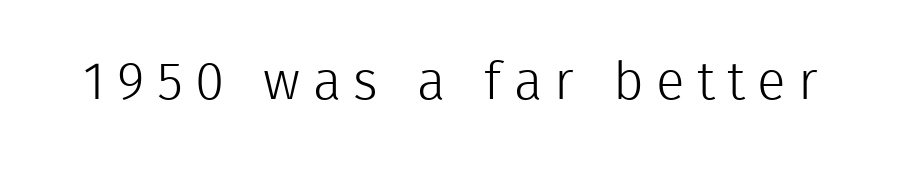
The image shows 53 px light sans-serif type, upright; set unusually wide letter spacing (+0.23 em), not underlined; a medium x-height.
